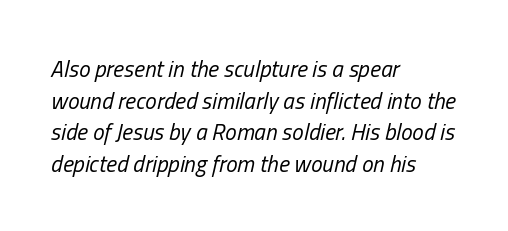
{"italic": "yes", "lean": "right", "slant_degrees": 13, "bold": "no", "underline": "no", "align": "left", "line_spacing": "normal", "line_spacing_ratio": 1.37, "letter_spacing": "normal", "letter_spacing_em": 0.0, "glyph_px": 23}
